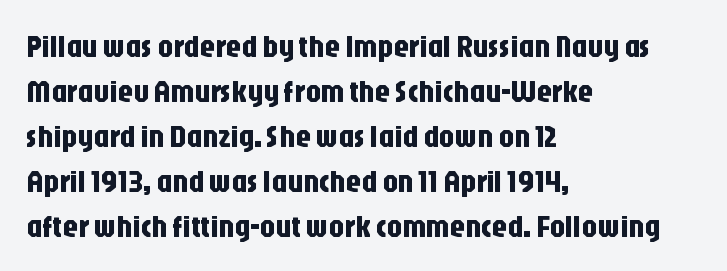
The image shows 31 px condensed sans-serif type, upright; set left-aligned, normal line spacing (1.45x), normal letter spacing, not underlined; low stroke contrast and a large x-height.
